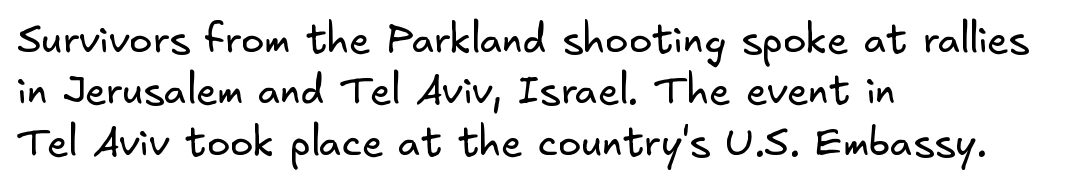
Does the leading feel generous? No, just average. The characters are drawn with everyday or finer stroke widths. I'd call this a sans setting — the letters go barefoot. The passage shown is not underscored anywhere. Tracking value appears to be zero — textbook default spacing.
